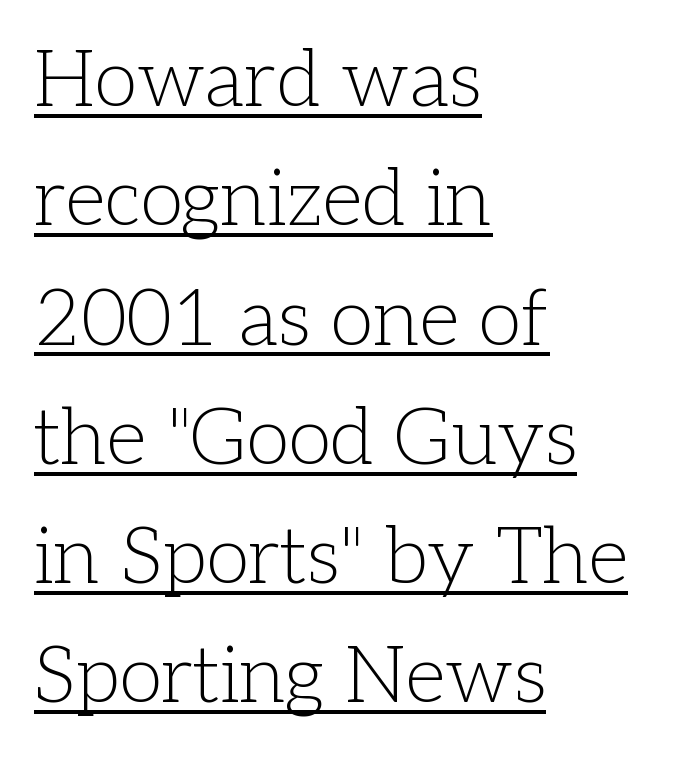
The image shows 79 px light serif type, upright; set left-aligned, normal line spacing (1.51x), normal letter spacing, underlined; low stroke contrast and a medium x-height.
